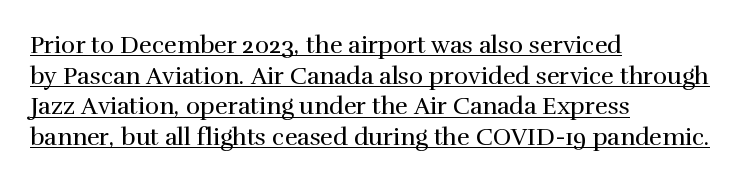
The image shows 24 px text type, upright; set left-aligned, normal line spacing (1.28x), normal letter spacing, underlined.
